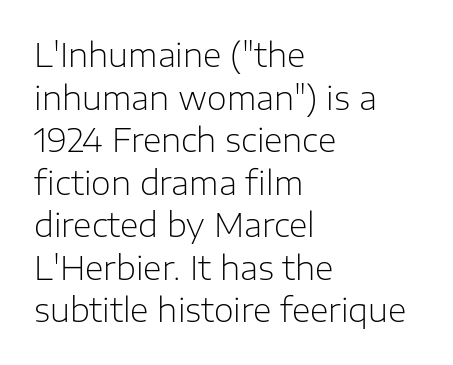
Underlining? Definitely not there. Visually the block forms a straight wall on the left and a jagged coastline on the right. Proportional: the letters do not fall into vertical columns. Horizontal bands of white between lines are of average thickness.
